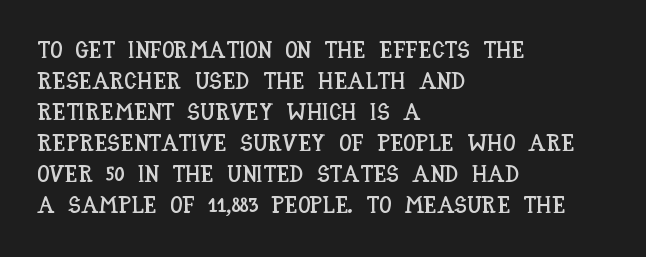
{"italic": "no", "underline": "no", "align": "left", "line_spacing": "normal", "line_spacing_ratio": 1.29, "letter_spacing": "normal", "letter_spacing_em": 0.0, "glyph_px": 24}
